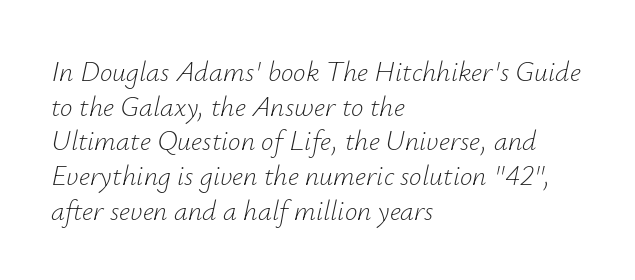
Every character sits at an angle, as italics do. Note the varied advance widths — an 'i' is clearly narrower than an 'm'. Weight class: somewhere from thin through regular. The foot of each line stays bare and open. A typesetter would call this zero additional tracking. Where is the straight margin? On the left.
